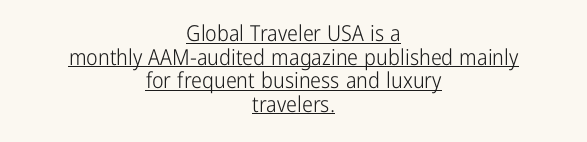
Every word sits above its own underline. Standard letterfit; no display-style spreading of the glyphs. Tall strokes in this sample are plumb rather than angled. The leading is snug, giving the passage a crowded texture.
